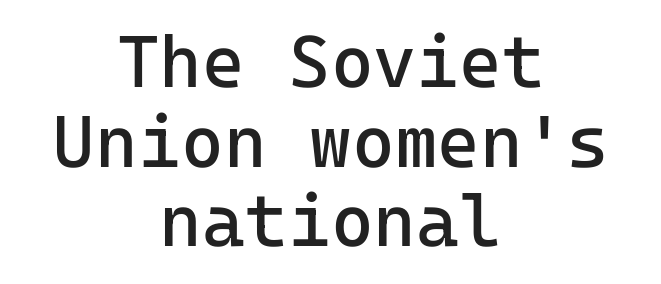
A student would call this center alignment; a typographer would say set centered. Words appear dense and cohesive because spacing is normal. Check under the words: just untouched page. Weight: regular or lighter. The letters march in equal steps, a hallmark of fixed-pitch type.
